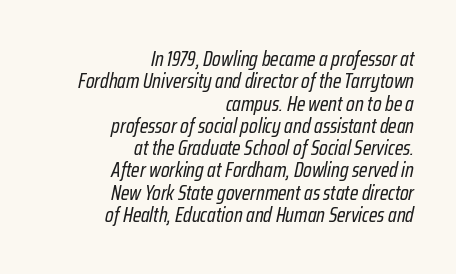
The image shows 21 px text type, italic (leaning right); set right-aligned, tight line spacing (1.06x), normal letter spacing, not underlined.
